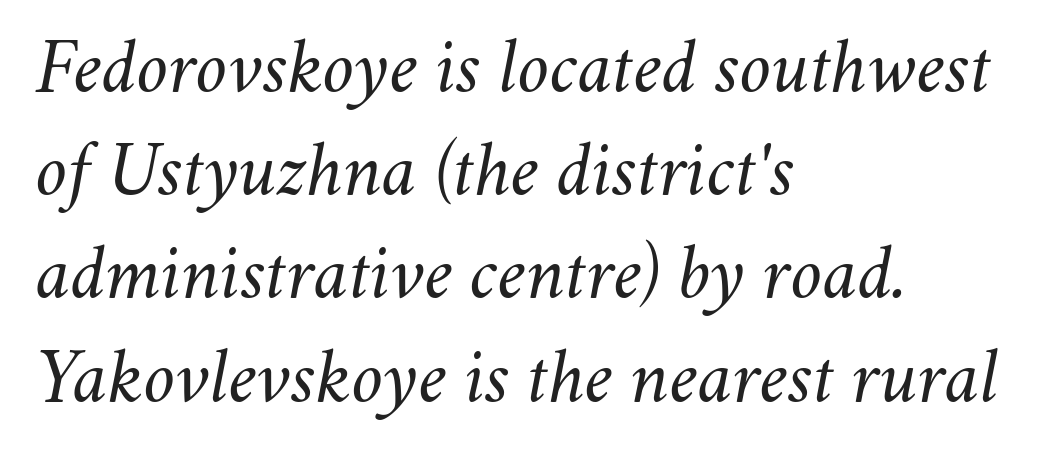
The image shows 77 px regular-weight type, italic (leaning right); set left-aligned, normal line spacing (1.34x), normal letter spacing, not underlined; medium stroke contrast and a small x-height.
